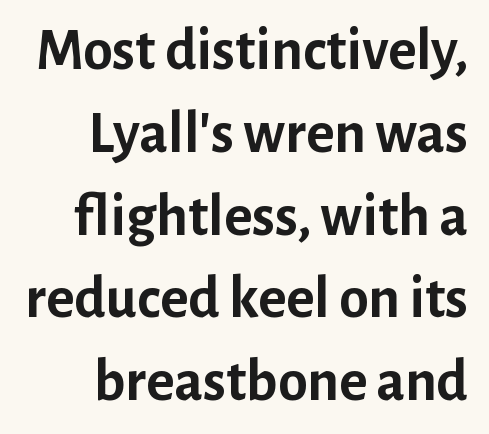
Q: Is the text bold? A: Yes.
Q: Is the text italic (slanted)? A: No, it is upright.
Q: Is the typeface a serif or a sans-serif typeface? A: Sans-serif.
Q: Is the text underlined? A: No.
Q: How is the paragraph aligned? A: Right-aligned.
Q: Is the spacing between letters normal or unusually wide? A: Normal.
Q: Is the spacing between lines tight, normal or loose? A: Normal.
Q: Width (condensed, normal, or wide)? A: Normal.
Q: Stroke contrast? A: Low.
Q: x-height? A: Medium.
Q: Monospaced? A: No.
